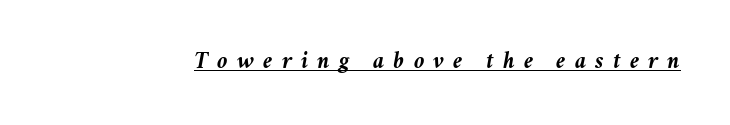
Q: Is the text bold? A: Yes.
Q: Is the text italic (slanted)? A: Yes, it leans right by about 11 degrees.
Q: Is the text underlined? A: Yes.
Q: Is the spacing between letters normal or unusually wide? A: Unusually wide.
